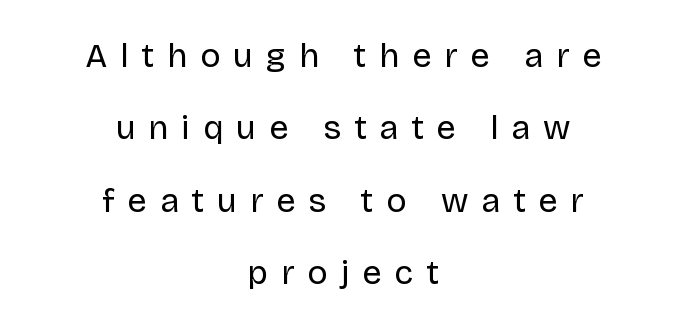
{"serif": "no", "italic": "no", "bold": "no", "weight": "regular", "width": "normal", "stroke_contrast": "low", "x_height": "large", "monospaced": "no", "underline": "no", "align": "center", "line_spacing": "loose", "line_spacing_ratio": 2.13, "letter_spacing": "wide", "letter_spacing_em": 0.38, "glyph_px": 34}
